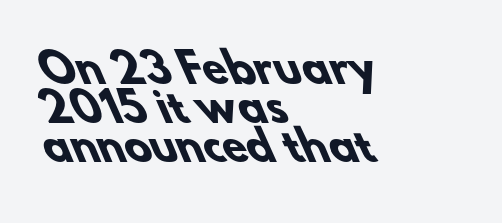
The image shows 40 px heavy sans-serif type; set left-aligned, tight line spacing (0.98x), normal letter spacing, not underlined; low stroke contrast and a small x-height.
